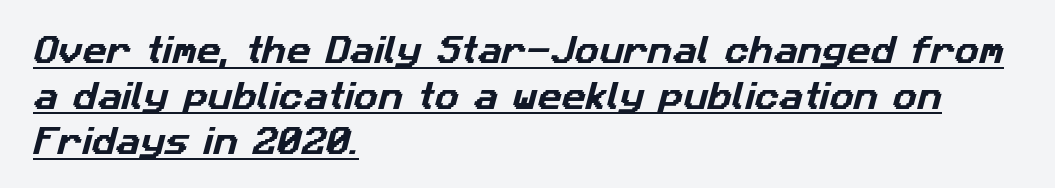
The image shows 30 px sans-serif type; set left-aligned, normal line spacing (1.52x), normal letter spacing, underlined; low stroke contrast and a medium x-height.
